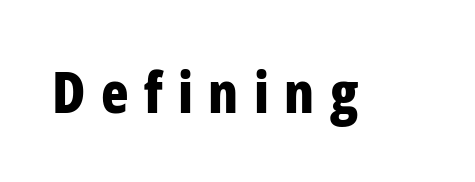
Q: Is the text bold? A: Yes.
Q: Is the text italic (slanted)? A: No, it is upright.
Q: Is the typeface a serif or a sans-serif typeface? A: Sans-serif.
Q: Is the text underlined? A: No.
Q: Is the spacing between letters normal or unusually wide? A: Unusually wide.
Q: Width (condensed, normal, or wide)? A: Condensed.
Q: Stroke contrast? A: Low.
Q: x-height? A: Medium.
Q: Monospaced? A: No.
